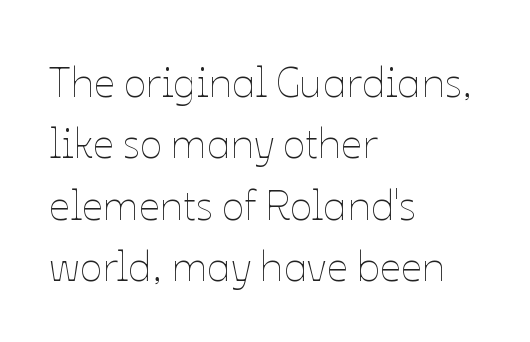
Q: Is the text bold? A: No.
Q: Is the text italic (slanted)? A: No, it is upright.
Q: Is the text underlined? A: No.
Q: How is the paragraph aligned? A: Left-aligned.
Q: Is the spacing between letters normal or unusually wide? A: Normal.
Q: Is the spacing between lines tight, normal or loose? A: Normal.
Q: Width (condensed, normal, or wide)? A: Normal.
Q: Stroke contrast? A: Low.
Q: x-height? A: Medium.
Q: Monospaced? A: No.
